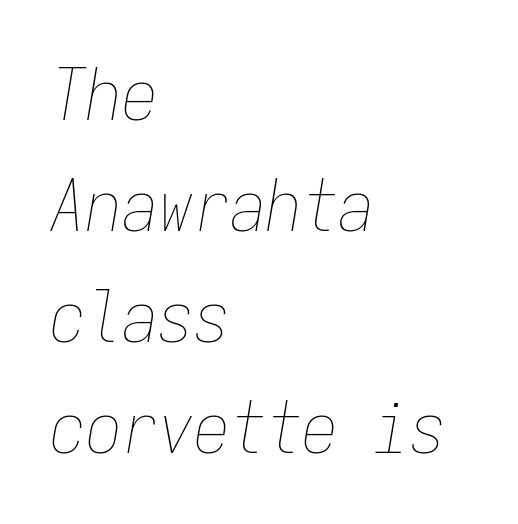
Q: Is the text bold? A: No.
Q: Is the text italic (slanted)? A: Yes, it leans right by about 9 degrees.
Q: Is the text underlined? A: No.
Q: How is the paragraph aligned? A: Left-aligned.
Q: Is the spacing between letters normal or unusually wide? A: Normal.
Q: Is the spacing between lines tight, normal or loose? A: Normal.
Q: Width (condensed, normal, or wide)? A: Condensed.
Q: Stroke contrast? A: Low.
Q: x-height? A: Medium.
Q: Monospaced? A: Yes.
